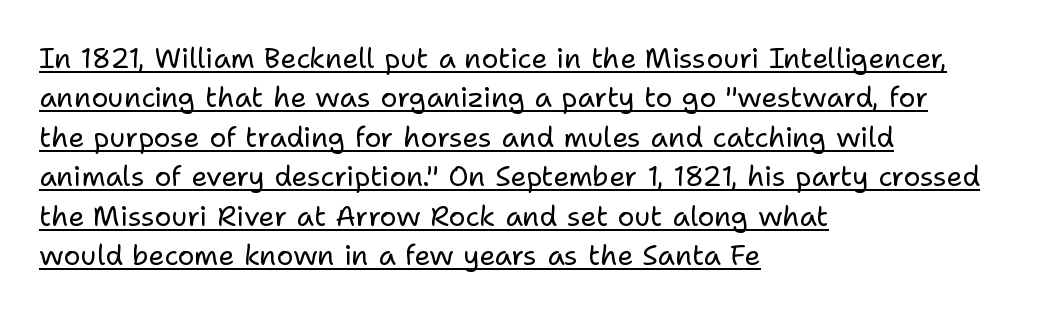
Q: Is the text bold? A: No.
Q: Is the text italic (slanted)? A: No, it is upright.
Q: Is the typeface a serif or a sans-serif typeface? A: Sans-serif.
Q: Is the text underlined? A: Yes.
Q: How is the paragraph aligned? A: Left-aligned.
Q: Is the spacing between letters normal or unusually wide? A: Normal.
Q: Is the spacing between lines tight, normal or loose? A: Normal.
Q: Width (condensed, normal, or wide)? A: Normal.
Q: Stroke contrast? A: Low.
Q: x-height? A: Medium.
Q: Monospaced? A: No.
